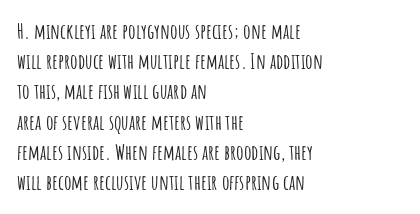
The lines sit at an ordinary, default distance from one another. In terms of posture, this sample is upright. What stands out about the letter spacing? Nothing — it is the standard amount. Leftover space on each line is placed entirely after the last word. Check the space under the baseline: it is left empty.
